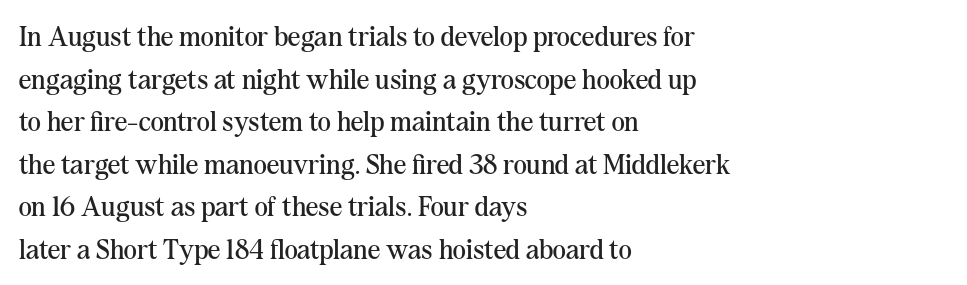
This rendering uses left alignment, leaving the right contour irregular. If you measured baseline to baseline, you'd find a middling distance. Is there any slant? The stems are plumb. Is this a fixed-width face? No — the glyphs have proportional, varying widths.
